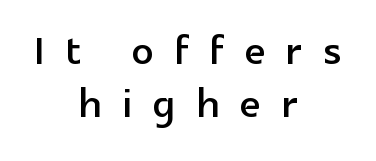
Q: Is the text italic (slanted)? A: No, it is upright.
Q: Is the typeface a serif or a sans-serif typeface? A: Sans-serif.
Q: Is the text underlined? A: No.
Q: How is the paragraph aligned? A: Centered.
Q: Is the spacing between letters normal or unusually wide? A: Unusually wide.
Q: Is the spacing between lines tight, normal or loose? A: Tight.
Q: Width (condensed, normal, or wide)? A: Normal.
Q: x-height? A: Medium.
Q: Monospaced? A: No.
